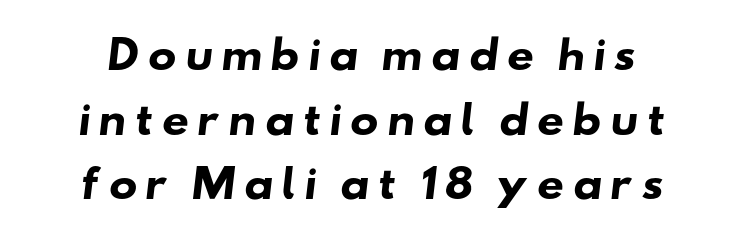
Q: Is the text bold? A: Yes.
Q: Is the typeface a serif or a sans-serif typeface? A: Sans-serif.
Q: Is the text underlined? A: No.
Q: Is the spacing between letters normal or unusually wide? A: Unusually wide.
Q: Is the spacing between lines tight, normal or loose? A: Normal.
Q: Width (condensed, normal, or wide)? A: Wide.
Q: Stroke contrast? A: Low.
Q: x-height? A: Small.
Q: Monospaced? A: No.
